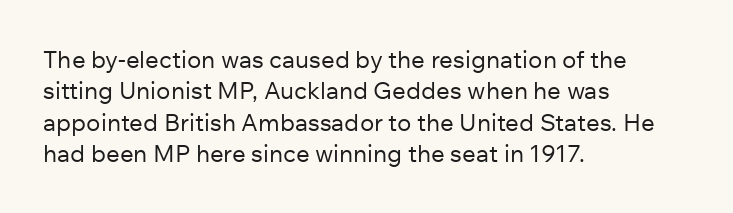
Q: Is the text bold? A: No.
Q: Is the text italic (slanted)? A: No, it is upright.
Q: Is the text underlined? A: No.
Q: How is the paragraph aligned? A: Left-aligned.
Q: Is the spacing between letters normal or unusually wide? A: Normal.
Q: Is the spacing between lines tight, normal or loose? A: Normal.
